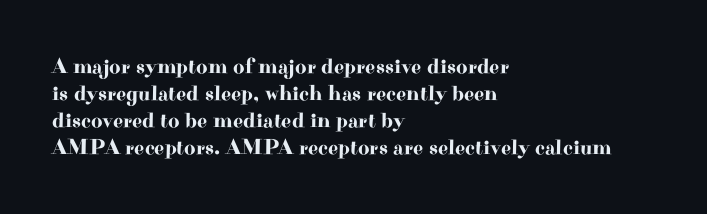
Is the block centered? No — it sits flush against the left margin. Beneath every word, the page is bare. What stands out about the letter spacing? Nothing — it is the standard amount. The lettering stays uniformly vertical, giving the passage a roman look.
